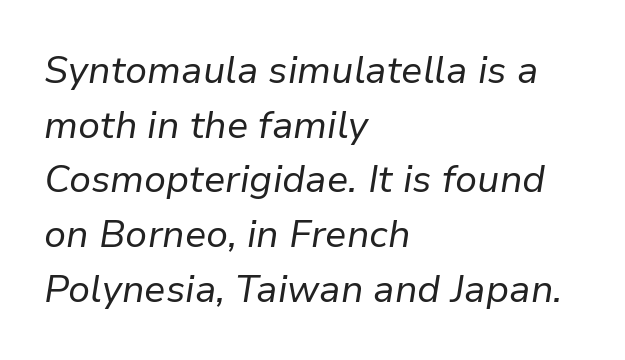
{"italic": "yes", "lean": "right", "slant_degrees": 9, "bold": "no", "weight": "regular", "width": "normal", "stroke_contrast": "low", "x_height": "medium", "monospaced": "no", "underline": "no", "align": "left", "line_spacing": "normal", "line_spacing_ratio": 1.44, "letter_spacing": "normal", "letter_spacing_em": 0.0, "glyph_px": 38}
